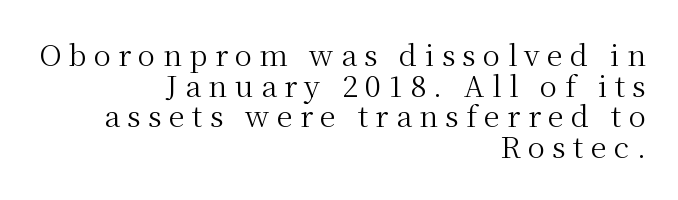
The image shows 29 px regular-weight serif type, upright; set right-aligned, tight line spacing (1.06x), unusually wide letter spacing (+0.25 em), not underlined; medium stroke contrast and a medium x-height.
